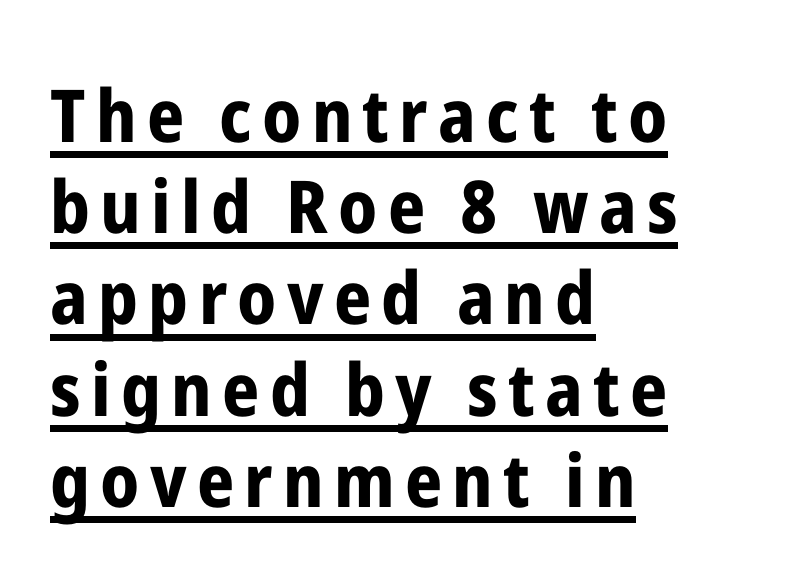
The leading is moderate, giving the passage an even texture. A rule runs beneath these lines of type. These lines carry a lot of weight — the face is fully bold. Is the block centered? No — it sits flush against the left margin. The glyphs in this specimen are sans serif. Characters remain perfectly vertical along every line.
